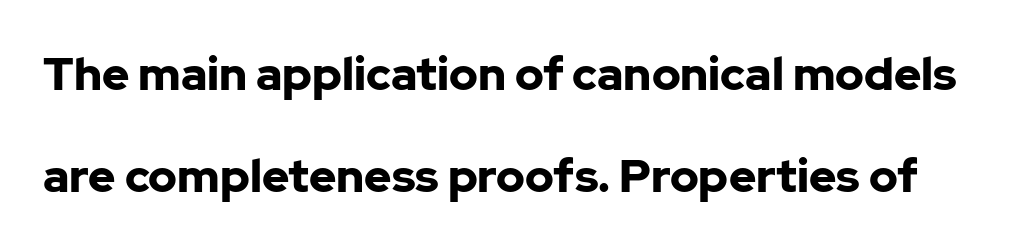
Q: Is the text bold? A: Yes.
Q: Is the text italic (slanted)? A: No, it is upright.
Q: Is the typeface a serif or a sans-serif typeface? A: Sans-serif.
Q: Is the text underlined? A: No.
Q: Is the spacing between letters normal or unusually wide? A: Normal.
Q: Is the spacing between lines tight, normal or loose? A: Loose.
Q: Width (condensed, normal, or wide)? A: Normal.
Q: Stroke contrast? A: Low.
Q: x-height? A: Medium.
Q: Monospaced? A: No.
